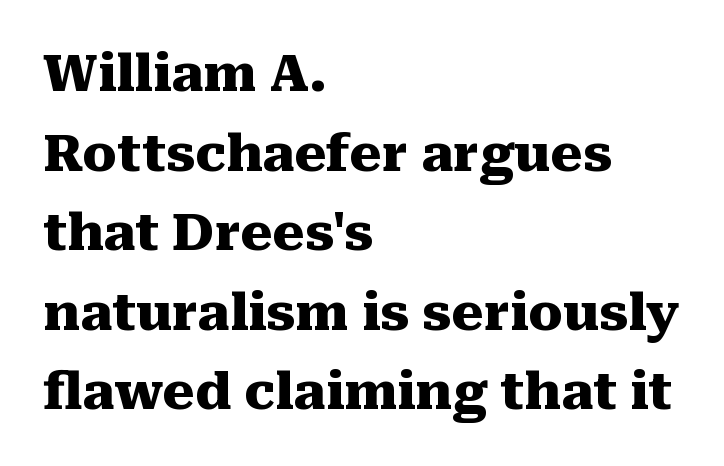
Q: Is the text bold? A: Yes.
Q: Is the text italic (slanted)? A: No, it is upright.
Q: Is the typeface a serif or a sans-serif typeface? A: Serif.
Q: Is the text underlined? A: No.
Q: How is the paragraph aligned? A: Left-aligned.
Q: Is the spacing between letters normal or unusually wide? A: Normal.
Q: Is the spacing between lines tight, normal or loose? A: Normal.
Q: Width (condensed, normal, or wide)? A: Normal.
Q: Stroke contrast? A: Medium.
Q: x-height? A: Medium.
Q: Monospaced? A: No.
